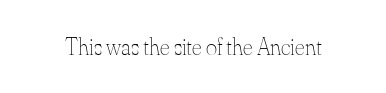
Only glyphs here, with clear space below each row. Notice how the stems are strictly vertical — no italics here. Between one letter and the next there's only the usual sliver of space. Is this a heavy cut? Hardly; it is regular or lighter.
